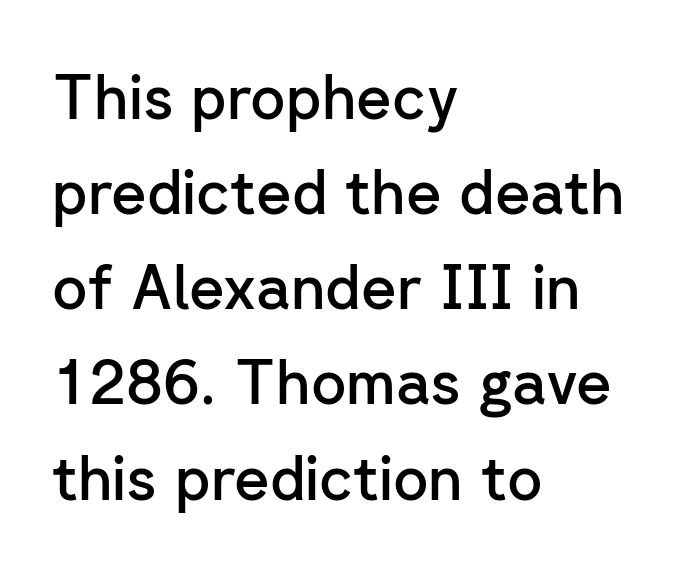
This is moderately heavy type, rendered in semibold. Regarding serifs, this sample does without them. The passage shown has conventional tracking throughout. The space directly below the letters is spotless. Line spacing here is normal.
